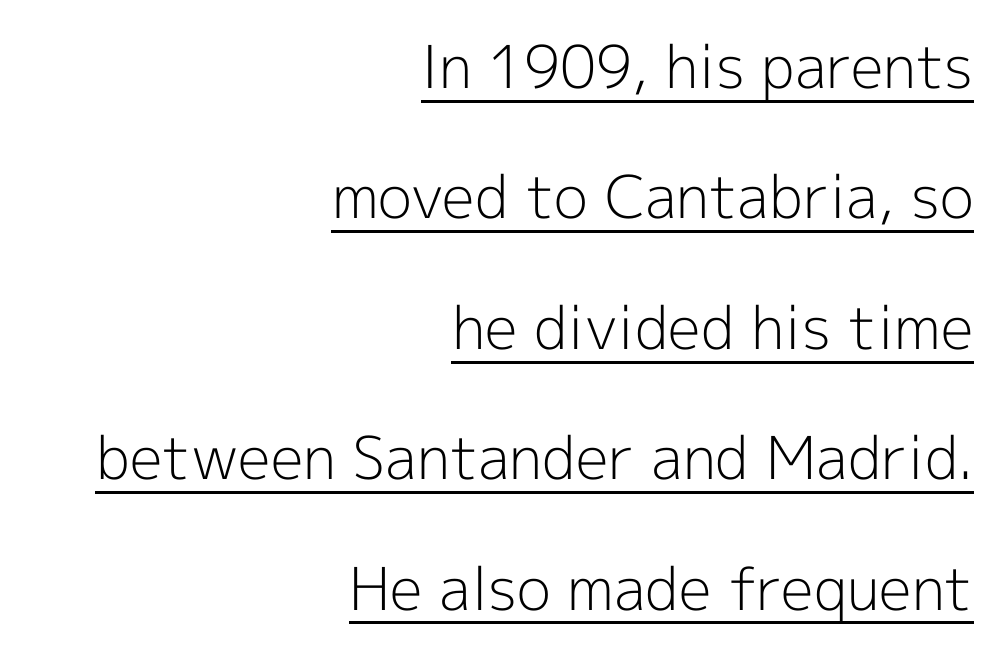
Think of a printed novel: that variable character pitch is what you see here. The rendering uses the underline text-decoration. The font's upright variant was chosen for this text. No letter is thick-stroked: the sample isn't bold.
